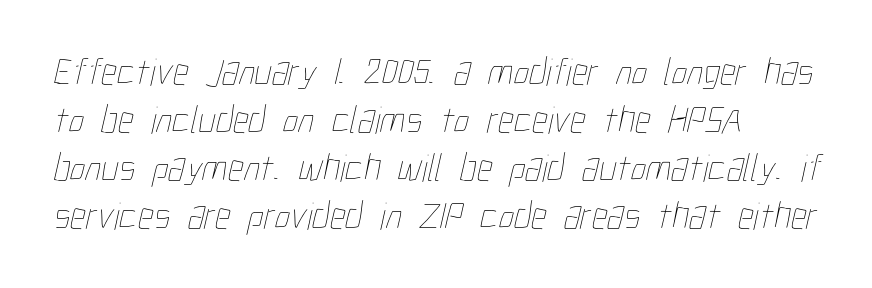
Glyph-to-glyph distance matches everyday printed text. Short and long lines alike share a common starting point at left. Any mark beneath the type? The region is blank. The letters advance in unequal steps, a hallmark of proportional type. The characters are drawn with everyday or finer stroke widths.
